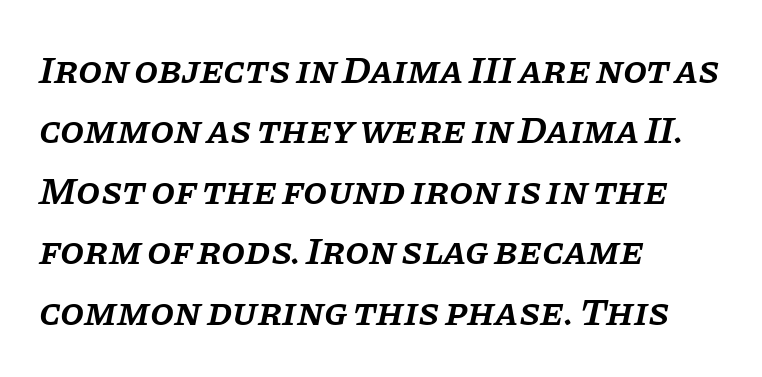
{"serif": "yes", "italic": "yes", "lean": "right", "slant_degrees": 11, "bold": "semi", "weight": "semibold", "width": "normal", "stroke_contrast": "low", "x_height": "large", "monospaced": "no", "underline": "no", "align": "left", "line_spacing": "normal", "line_spacing_ratio": 1.55, "letter_spacing": "normal", "letter_spacing_em": 0.0, "glyph_px": 39}
